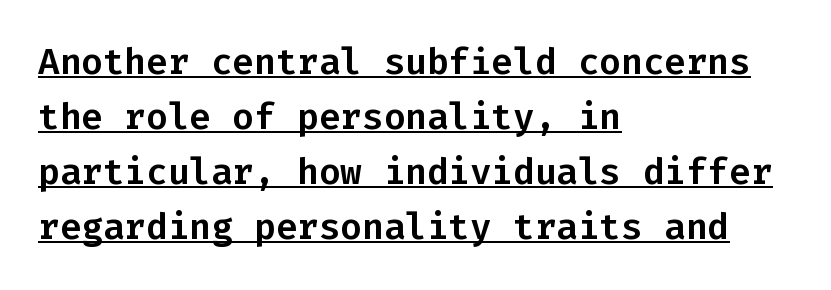
{"serif": "no", "italic": "no", "width": "normal", "stroke_contrast": "low", "x_height": "medium", "monospaced": "yes", "underline": "yes", "align": "left", "line_spacing": "normal", "line_spacing_ratio": 1.53, "letter_spacing": "normal", "letter_spacing_em": 0.0, "glyph_px": 36}
